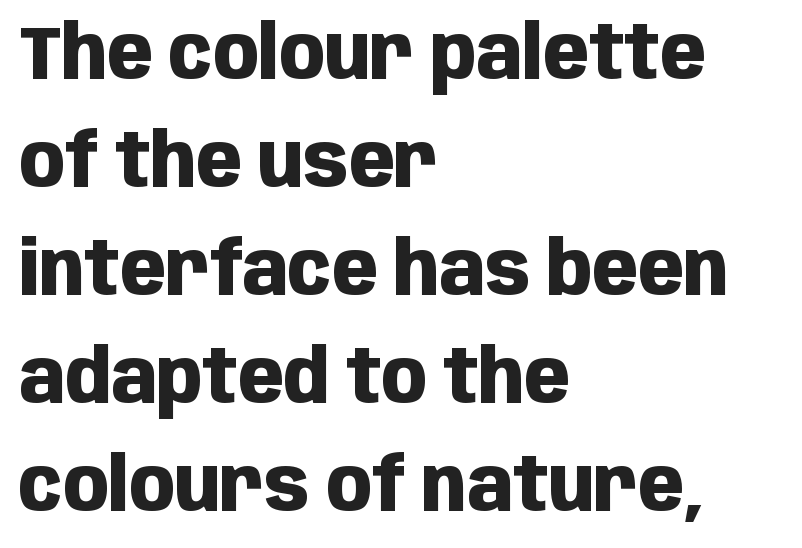
Proportional: the letters do not fall into vertical columns. The face used here is a sans, in the tradition of grotesques and geometrics. Horizontally, the lines are justified to the leading edge only. If you drew a line through each stem, it would be perfectly vertical. Caption: standard tracking, unaltered. The sample has been set heavy, in full bold.
